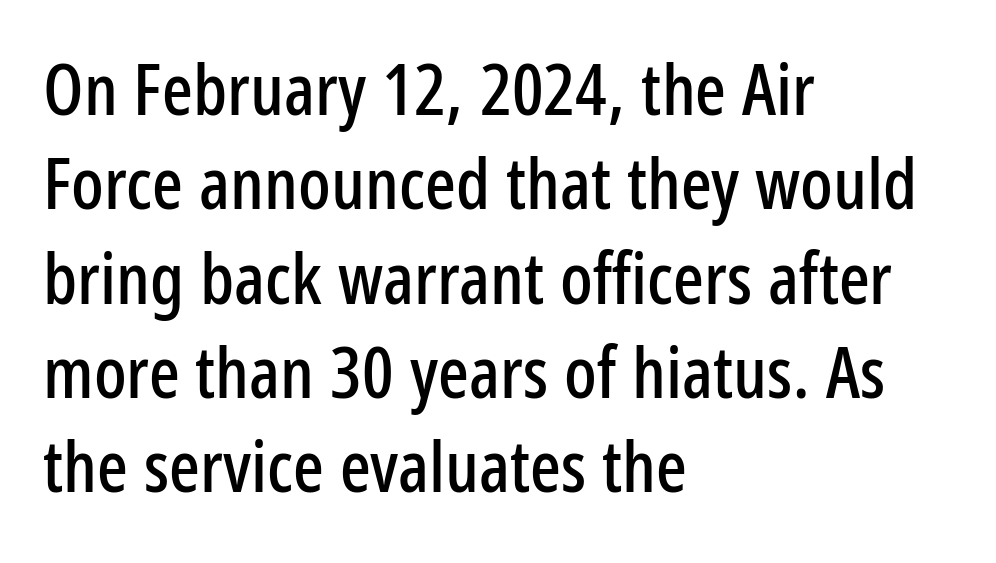
The image shows 72 px condensed sans-serif type, upright; set left-aligned, normal line spacing (1.31x), normal letter spacing, not underlined; low stroke contrast and a medium x-height.
